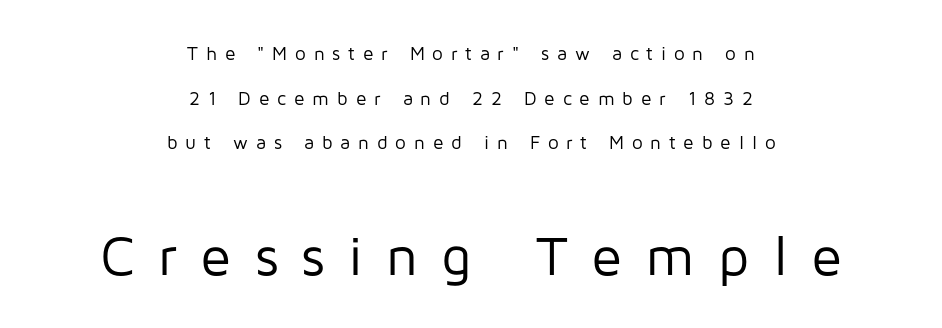
Q: Is the text bold? A: No.
Q: Is the text italic (slanted)? A: No, it is upright.
Q: Is the typeface a serif or a sans-serif typeface? A: Sans-serif.
Q: Is the text underlined? A: No.
Q: How is the paragraph aligned? A: Centered.
Q: Is the spacing between letters normal or unusually wide? A: Unusually wide.
Q: Is the spacing between lines tight, normal or loose? A: Loose.
Q: Which block of text is set in a larger size, the first (top) or the second (bottom)? A: The second (bottom) one.
Q: Width (condensed, normal, or wide)? A: Normal.
Q: Stroke contrast? A: Low.
Q: x-height? A: Medium.
Q: Monospaced? A: No.
